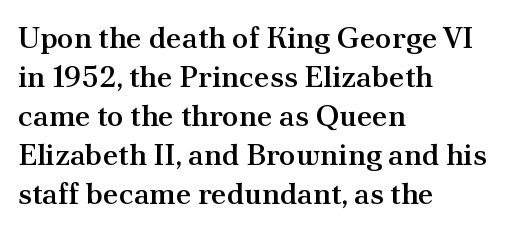
The space directly below the letters is spotless. Posture: upright roman. Do the characters align in a grid? No, the font is proportional. Line beginnings align vertically; line endings do not. Reading down the column, the eye jumps a familiar distance to each next line. The rendering shows small feet on the letterforms — a serif design.
